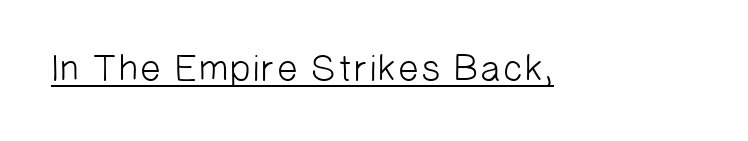
The image shows 38 px light sans-serif type; set normal letter spacing, underlined; low stroke contrast and a medium x-height.
